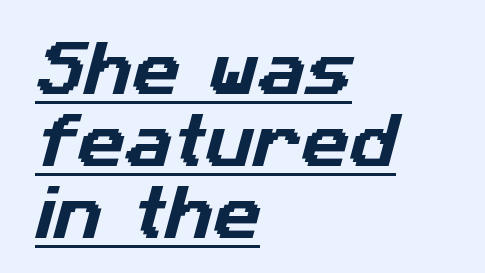
The image shows 59 px sans-serif type; set left-aligned, line spacing 1.22x, normal letter spacing, underlined; low stroke contrast and a medium x-height.
